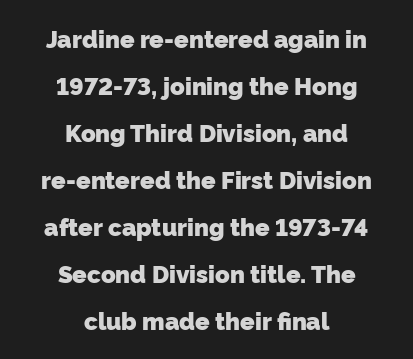
{"bold": "yes", "underline": "no", "align": "center", "line_spacing": "loose", "line_spacing_ratio": 1.96, "letter_spacing": "normal", "letter_spacing_em": 0.0, "glyph_px": 24}
